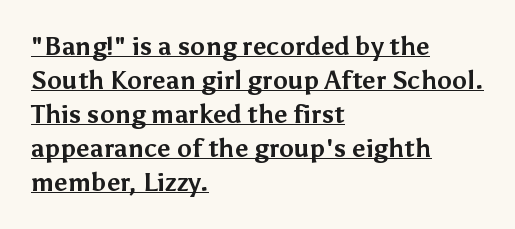
The image shows 25 px bold type, upright; set left-aligned, normal line spacing (1.36x), normal letter spacing, underlined.
